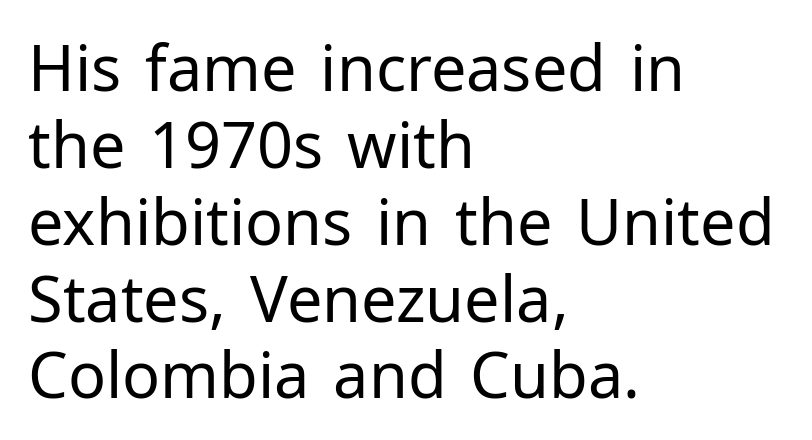
Q: Is the text bold? A: No.
Q: Is the text italic (slanted)? A: No, it is upright.
Q: Is the typeface a serif or a sans-serif typeface? A: Sans-serif.
Q: Is the text underlined? A: No.
Q: How is the paragraph aligned? A: Left-aligned.
Q: Is the spacing between letters normal or unusually wide? A: Normal.
Q: Width (condensed, normal, or wide)? A: Normal.
Q: Stroke contrast? A: Low.
Q: x-height? A: Medium.
Q: Monospaced? A: No.
